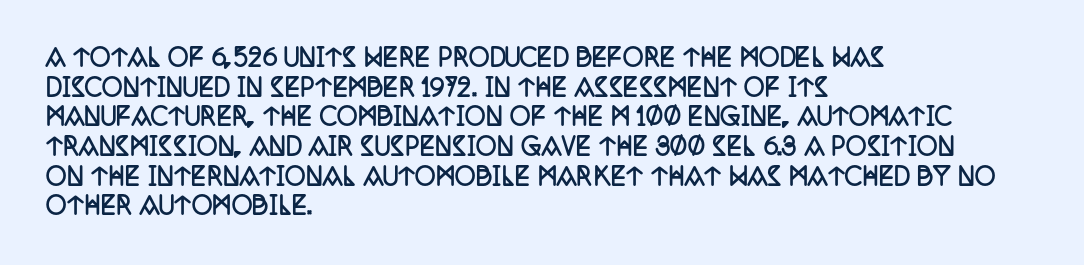
{"italic": "no", "bold": "yes", "underline": "no", "align": "left", "line_spacing": "normal", "line_spacing_ratio": 1.29, "letter_spacing": "normal", "letter_spacing_em": 0.0, "glyph_px": 23}
